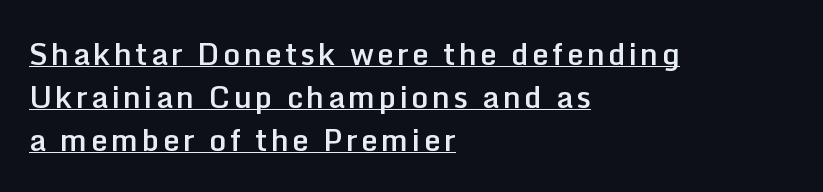
Descenders here cross a horizontal rule under the line. The rows are spaced the way most documents space them. Note the varied advance widths — an 'i' is clearly narrower than an 'm'. This is roman type, the default non-slanted kind. You can tell from the bare stems that sans-serif type was used.
